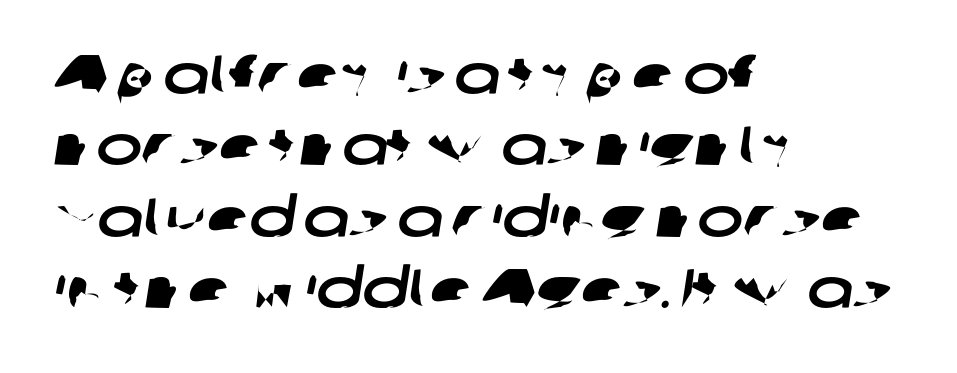
{"serif": "no", "width": "wide", "stroke_contrast": "low", "x_height": "medium", "monospaced": "no", "underline": "no", "align": "left", "line_spacing": "normal", "line_spacing_ratio": 1.3, "letter_spacing": "normal", "letter_spacing_em": 0.0, "glyph_px": 55}
